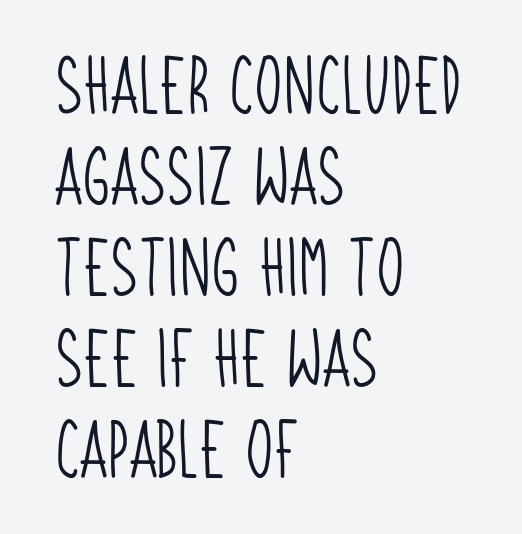
Q: Is the text bold? A: No.
Q: Is the typeface a serif or a sans-serif typeface? A: Sans-serif.
Q: Is the text underlined? A: No.
Q: How is the paragraph aligned? A: Left-aligned.
Q: Is the spacing between letters normal or unusually wide? A: Normal.
Q: Is the spacing between lines tight, normal or loose? A: Normal.
Q: Width (condensed, normal, or wide)? A: Condensed.
Q: Stroke contrast? A: Low.
Q: x-height? A: Large.
Q: Monospaced? A: No.
